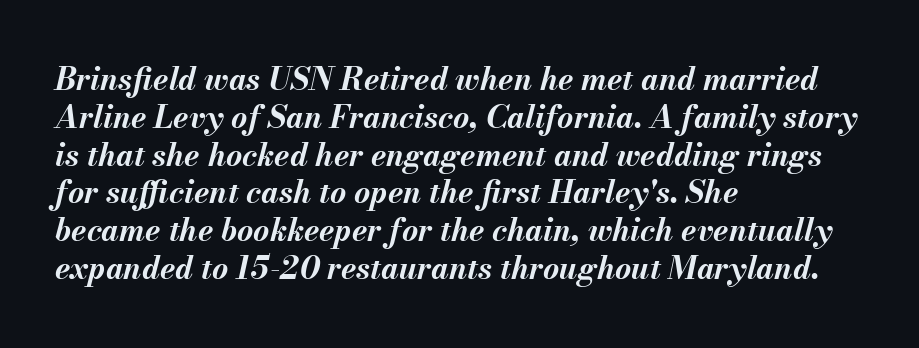
The image shows 31 px bold type, italic (leaning right); set left-aligned, line spacing 1.22x, normal letter spacing, not underlined; medium stroke contrast and a small x-height.
